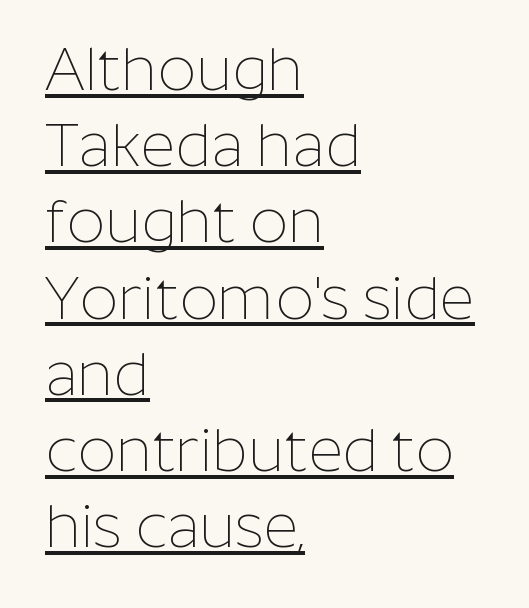
{"serif": "no", "italic": "no", "bold": "no", "weight": "thin", "width": "normal", "stroke_contrast": "low", "x_height": "medium", "monospaced": "no", "underline": "yes", "align": "left", "line_spacing": "normal", "line_spacing_ratio": 1.27, "letter_spacing": "normal", "letter_spacing_em": 0.0, "glyph_px": 60}
